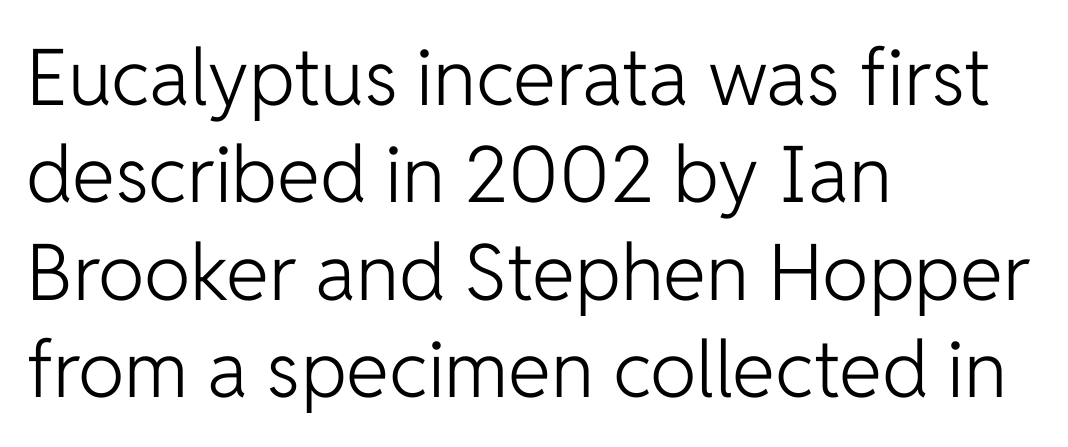
Q: Is the text bold? A: No.
Q: Is the text italic (slanted)? A: No, it is upright.
Q: Is the typeface a serif or a sans-serif typeface? A: Sans-serif.
Q: Is the text underlined? A: No.
Q: How is the paragraph aligned? A: Left-aligned.
Q: Is the spacing between letters normal or unusually wide? A: Normal.
Q: Is the spacing between lines tight, normal or loose? A: Normal.
Q: Width (condensed, normal, or wide)? A: Normal.
Q: Stroke contrast? A: Low.
Q: x-height? A: Medium.
Q: Monospaced? A: No.
